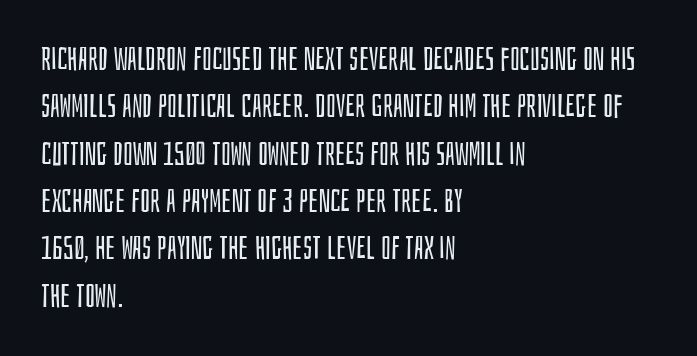
The image shows 32 px regular-weight, condensed sans-serif type, upright; set left-aligned, normal line spacing (1.48x), normal letter spacing, not underlined; low stroke contrast and a large x-height.
